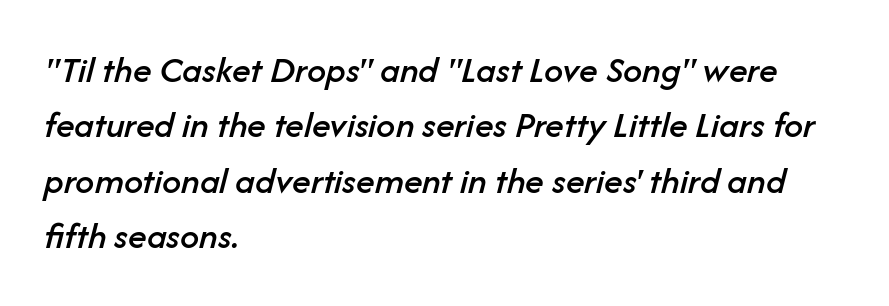
The image shows 38 px text type, italic (leaning right); set left-aligned, normal line spacing (1.46x), normal letter spacing, not underlined; low stroke contrast and a medium x-height.
